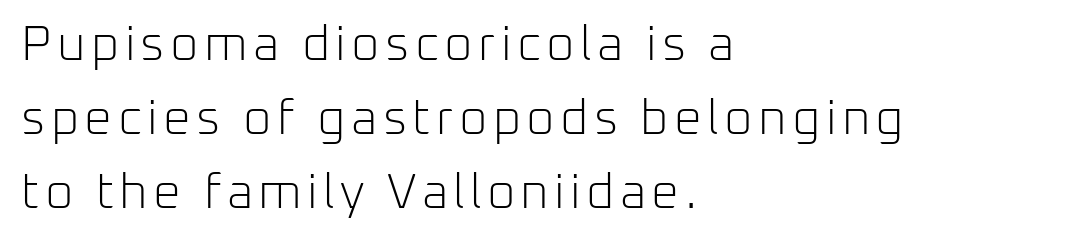
{"serif": "no", "italic": "no", "bold": "no", "weight": "light", "width": "normal", "stroke_contrast": "low", "x_height": "medium", "monospaced": "no", "underline": "no", "align": "left", "line_spacing": "normal", "line_spacing_ratio": 1.51, "glyph_px": 49}
